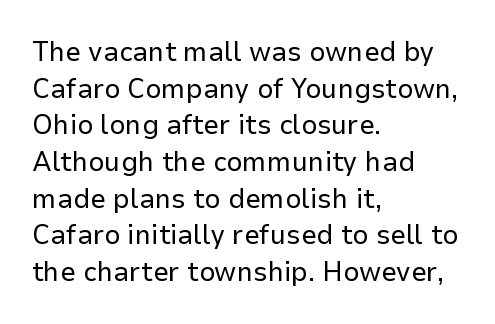
{"serif": "no", "italic": "no", "bold": "no", "weight": "regular", "width": "normal", "stroke_contrast": "low", "x_height": "medium", "monospaced": "no", "underline": "no", "align": "left", "line_spacing": "normal", "line_spacing_ratio": 1.31, "letter_spacing": "normal", "letter_spacing_em": 0.0, "glyph_px": 28}
